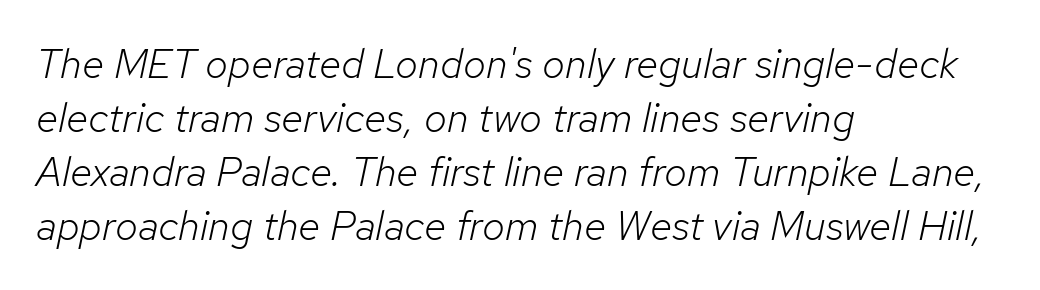
Line beginnings align vertically; line endings do not. Each letter keeps its own natural width here, so spacing adapts to shape. The font's italic variant was chosen for this text. The lines sit at an ordinary, default distance from one another. No heavy texture on the line: the type isn't bold. Glyph-to-glyph distance matches everyday printed text.
